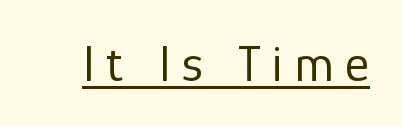
When letters stand straight like this, we call the style roman or upright. Between one letter and the next there's a generous, obvious gap. In designer terms, the underline attribute is active on this setting. Each letter keeps its own natural width here, so spacing adapts to shape.
